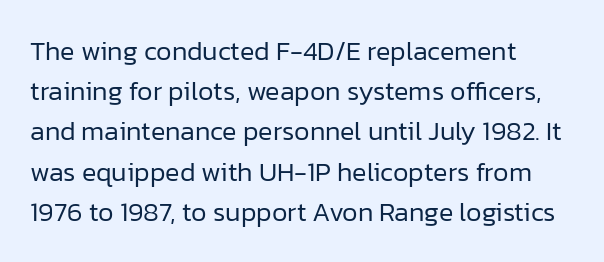
The image shows 27 px text type, upright; set left-aligned, normal line spacing (1.49x), normal letter spacing, not underlined.
